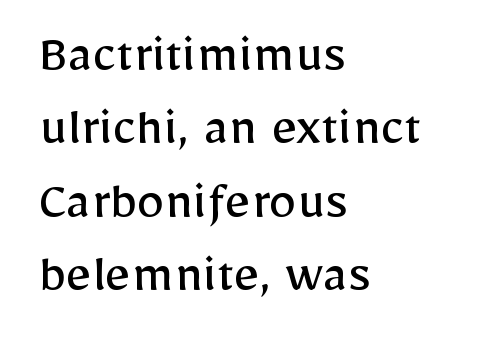
Descenders hang freely into open space. Each letter keeps its own natural width here, so spacing adapts to shape. No letter is thick-stroked: the sample isn't bold. Posture: upright roman.
